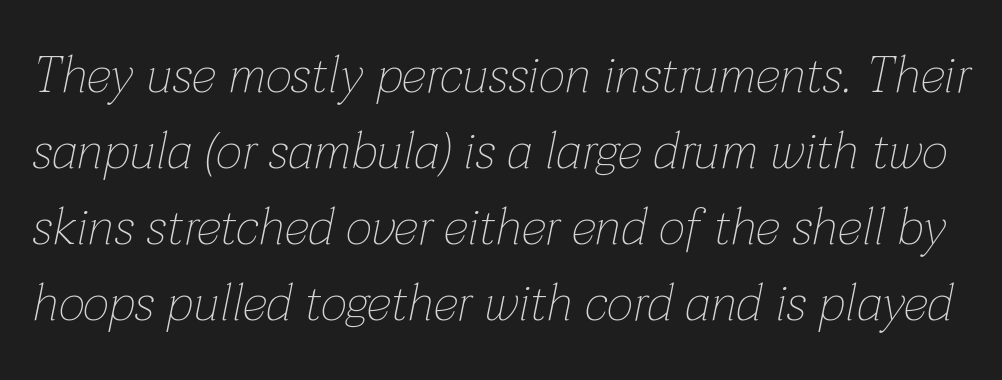
Between one letter and the next there's only the usual sliver of space. Summary of vertical rhythm: regular, with standard interline spacing. Looks like regular typesetting: each glyph gets only the width it needs. Underlining? Definitely not there.
